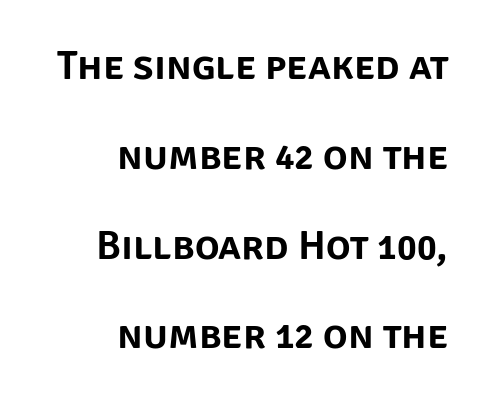
{"serif": "no", "italic": "no", "width": "normal", "stroke_contrast": "low", "x_height": "large", "monospaced": "no", "underline": "no", "align": "right", "line_spacing": "loose", "line_spacing_ratio": 2.19, "letter_spacing": "normal", "letter_spacing_em": 0.0, "glyph_px": 41}
